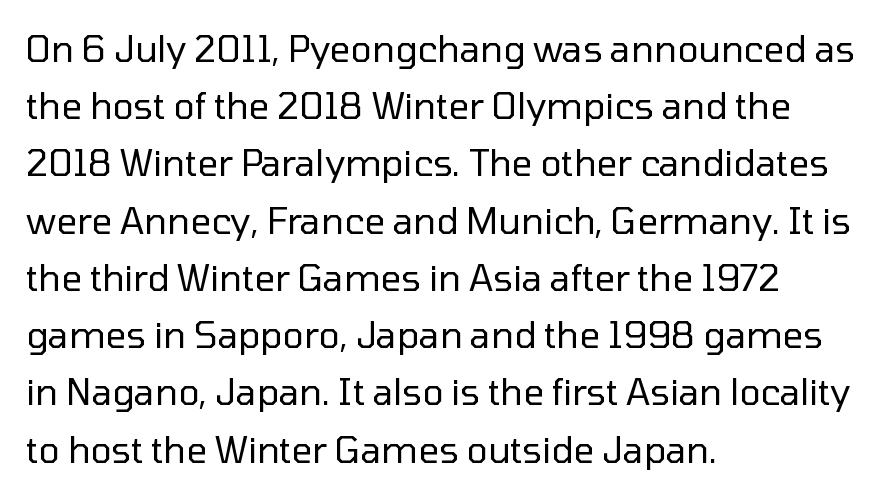
{"serif": "no", "italic": "no", "bold": "no", "weight": "regular", "width": "normal", "stroke_contrast": "low", "x_height": "medium", "monospaced": "no", "underline": "no", "align": "left", "line_spacing": "normal", "line_spacing_ratio": 1.59, "letter_spacing": "normal", "letter_spacing_em": 0.0, "glyph_px": 36}
